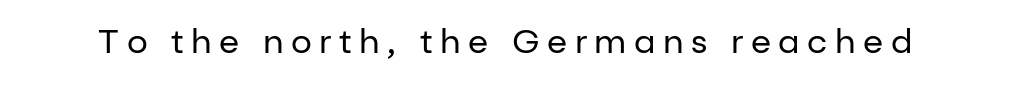
Q: Is the text bold? A: No.
Q: Is the text italic (slanted)? A: No, it is upright.
Q: Is the typeface a serif or a sans-serif typeface? A: Sans-serif.
Q: Is the text underlined? A: No.
Q: Is the spacing between letters normal or unusually wide? A: Unusually wide.
Q: Width (condensed, normal, or wide)? A: Normal.
Q: Stroke contrast? A: Low.
Q: x-height? A: Medium.
Q: Monospaced? A: No.
